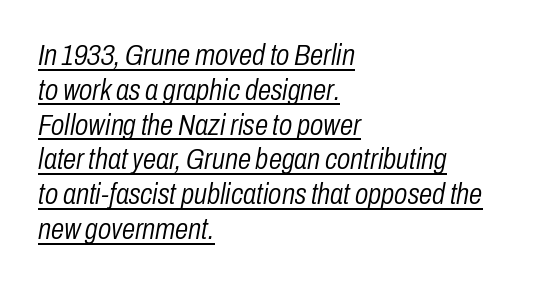
Q: Is the text bold? A: No.
Q: Is the text italic (slanted)? A: Yes, it leans right by about 10 degrees.
Q: Is the text underlined? A: Yes.
Q: How is the paragraph aligned? A: Left-aligned.
Q: Is the spacing between letters normal or unusually wide? A: Normal.
Q: Width (condensed, normal, or wide)? A: Condensed.
Q: Stroke contrast? A: Low.
Q: x-height? A: Medium.
Q: Monospaced? A: No.
